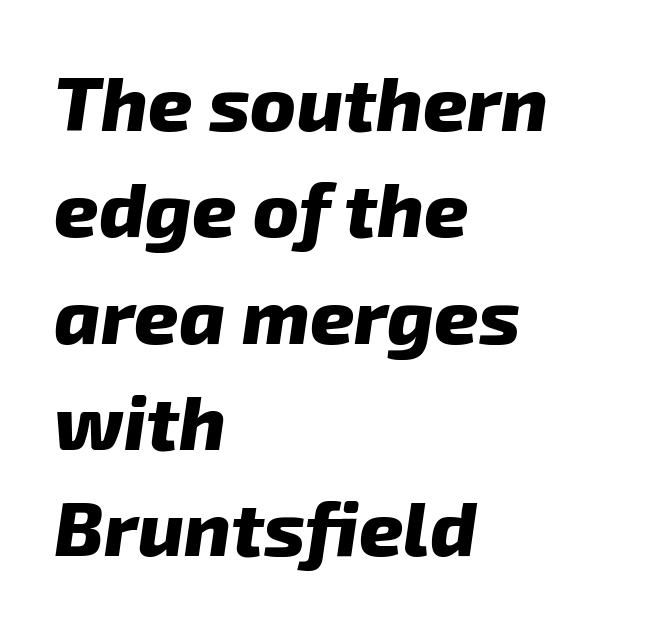
Q: Is the text bold? A: Yes.
Q: Is the text italic (slanted)? A: Yes, it leans right by about 8 degrees.
Q: Is the text underlined? A: No.
Q: How is the paragraph aligned? A: Left-aligned.
Q: Is the spacing between letters normal or unusually wide? A: Normal.
Q: Is the spacing between lines tight, normal or loose? A: Normal.
Q: Width (condensed, normal, or wide)? A: Normal.
Q: Stroke contrast? A: Low.
Q: x-height? A: Medium.
Q: Monospaced? A: No.
